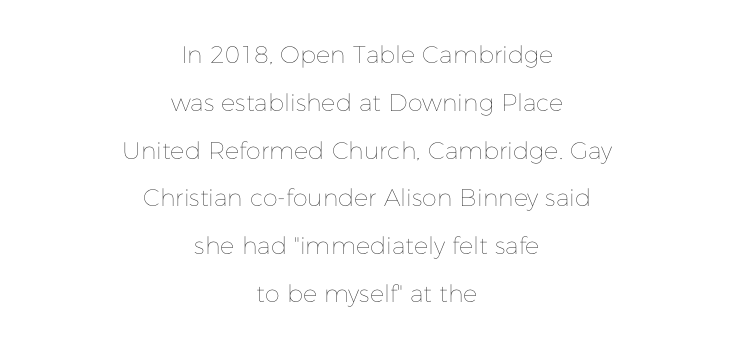
The lines are quadded center. Characters follow at the spacing the type designer built in. Notice the wide empty band between every row — that's loose leading. The lettering holds an erect, upright posture throughout. Descenders hang freely into open space. This reads as an unemphasized weight, regular at the heaviest.
